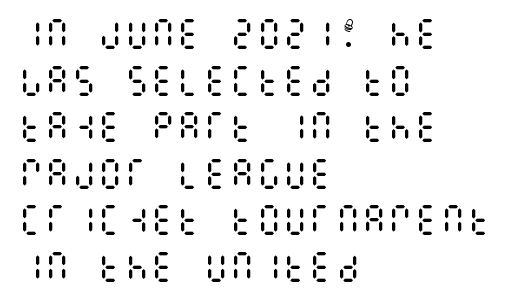
The image shows 33 px regular-weight, condensed type, upright; set left-aligned, normal line spacing (1.41x), normal letter spacing, not underlined; medium stroke contrast and a large x-height.
